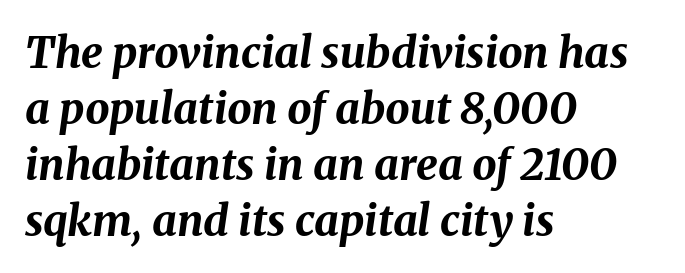
{"italic": "yes", "lean": "right", "slant_degrees": 8, "bold": "yes", "weight": "bold", "width": "normal", "stroke_contrast": "medium", "x_height": "medium", "monospaced": "no", "underline": "no", "align": "left", "line_spacing": "normal", "line_spacing_ratio": 1.3, "letter_spacing": "normal", "letter_spacing_em": 0.0, "glyph_px": 43}
